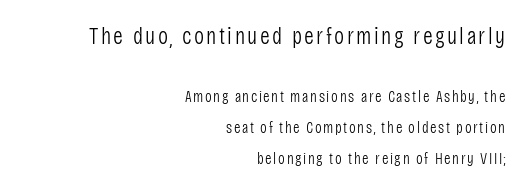
{"italic": "no", "bold": "no", "underline": "no", "align": "right", "line_spacing": "loose", "line_spacing_ratio": 1.94, "larger_block": "first", "size_ratio": 1.5, "glyph_px": 24}
